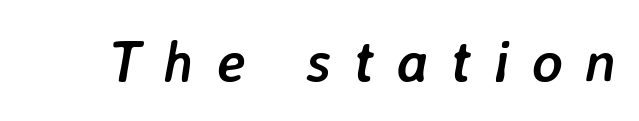
The image shows 58 px semibold type, italic (leaning right); set unusually wide letter spacing (+0.38 em), not underlined; low stroke contrast and a medium x-height.
